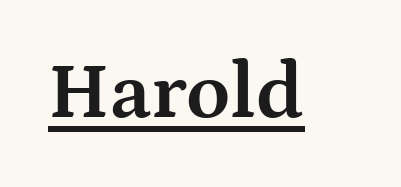
These characters rest on top of a visible drawn line. Are there feet on the stems? There are — it's a serif. This is roman type, the default non-slanted kind. Thick stems and heavy bowls — unmistakably bold.
